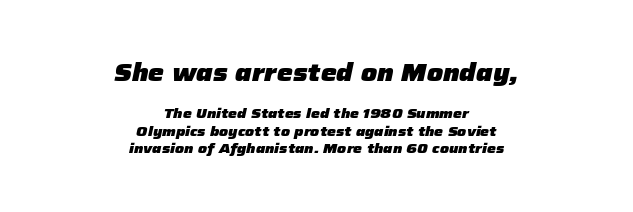
Q: Is the text bold? A: Yes.
Q: Is the text italic (slanted)? A: Yes, it leans right by about 12 degrees.
Q: Is the text underlined? A: No.
Q: How is the paragraph aligned? A: Centered.
Q: Is the spacing between letters normal or unusually wide? A: Normal.
Q: Which block of text is set in a larger size, the first (top) or the second (bottom)? A: The first (top) one.
